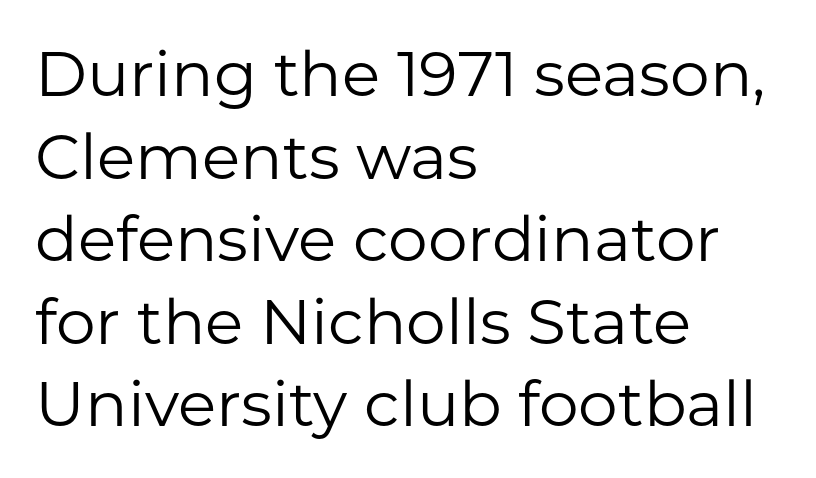
The image shows 63 px regular-weight sans-serif type, upright; set left-aligned, normal line spacing (1.31x), normal letter spacing, not underlined; low stroke contrast and a medium x-height.
